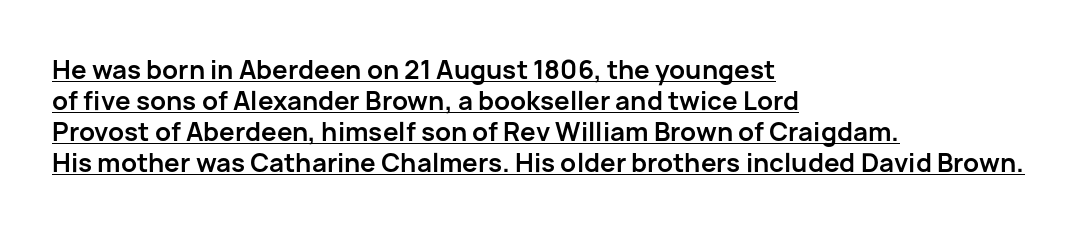
Q: Is the text bold? A: Yes.
Q: Is the text italic (slanted)? A: No, it is upright.
Q: Is the text underlined? A: Yes.
Q: How is the paragraph aligned? A: Left-aligned.
Q: Is the spacing between letters normal or unusually wide? A: Normal.
